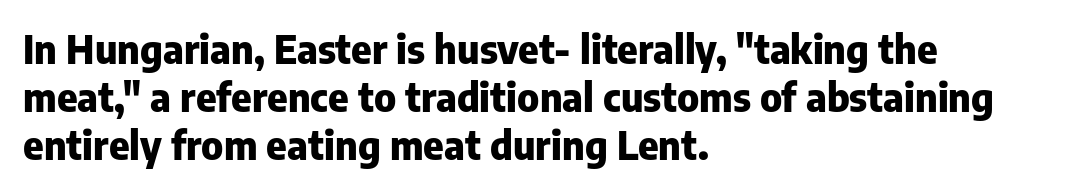
Q: Is the text bold? A: Yes.
Q: Is the text italic (slanted)? A: No, it is upright.
Q: Is the typeface a serif or a sans-serif typeface? A: Sans-serif.
Q: Is the text underlined? A: No.
Q: How is the paragraph aligned? A: Left-aligned.
Q: Is the spacing between letters normal or unusually wide? A: Normal.
Q: Width (condensed, normal, or wide)? A: Normal.
Q: Stroke contrast? A: Low.
Q: x-height? A: Medium.
Q: Monospaced? A: No.
